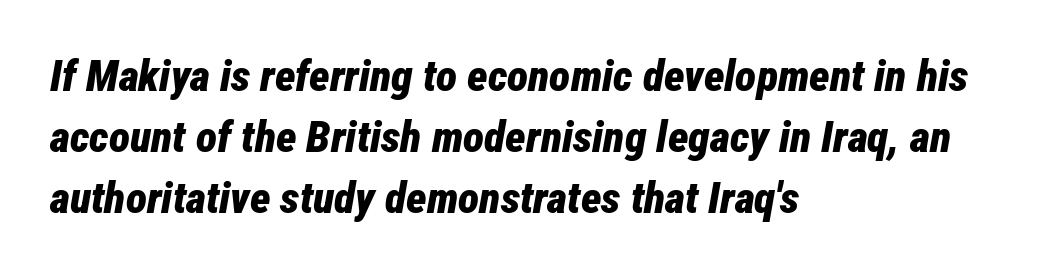
Q: Is the text bold? A: Yes.
Q: Is the text italic (slanted)? A: Yes, it leans right by about 12 degrees.
Q: Is the text underlined? A: No.
Q: How is the paragraph aligned? A: Left-aligned.
Q: Is the spacing between letters normal or unusually wide? A: Normal.
Q: Is the spacing between lines tight, normal or loose? A: Normal.
Q: Width (condensed, normal, or wide)? A: Condensed.
Q: Stroke contrast? A: Low.
Q: x-height? A: Medium.
Q: Monospaced? A: No.
